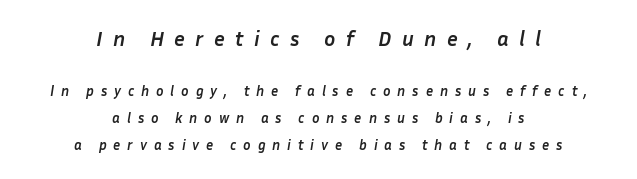
{"italic": "yes", "lean": "right", "slant_degrees": 10, "bold": "yes", "underline": "no", "align": "center", "line_spacing": "loose", "line_spacing_ratio": 1.92, "letter_spacing": "wide", "letter_spacing_em": 0.49, "larger_block": "first", "size_ratio": 1.5, "glyph_px": 21}
